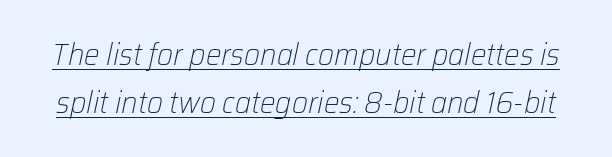
{"italic": "yes", "lean": "right", "slant_degrees": 12, "bold": "no", "weight": "light", "width": "normal", "stroke_contrast": "low", "x_height": "medium", "monospaced": "no", "underline": "yes", "line_spacing": "normal", "line_spacing_ratio": 1.56, "letter_spacing": "normal", "letter_spacing_em": 0.0, "glyph_px": 31}
